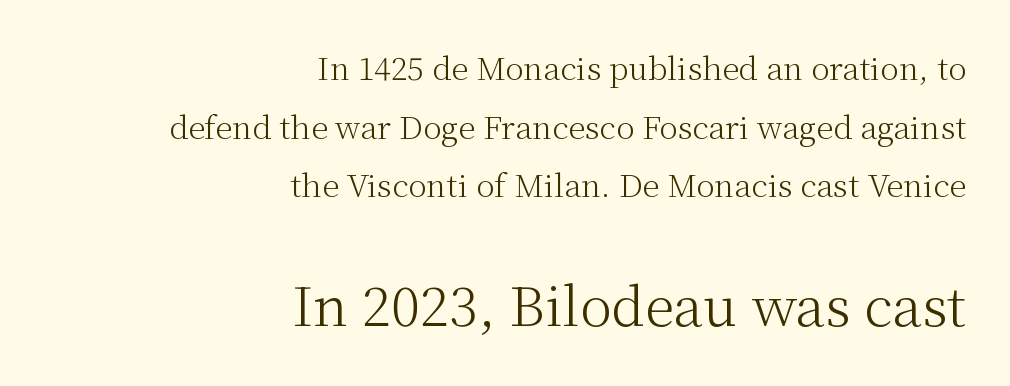
{"serif": "yes", "italic": "no", "bold": "no", "weight": "light", "width": "normal", "stroke_contrast": "medium", "x_height": "medium", "monospaced": "no", "underline": "no", "align": "right", "line_spacing_ratio": 1.89, "letter_spacing": "normal", "letter_spacing_em": 0.0, "larger_block": "second", "size_ratio": 1.74, "glyph_px": 54}
